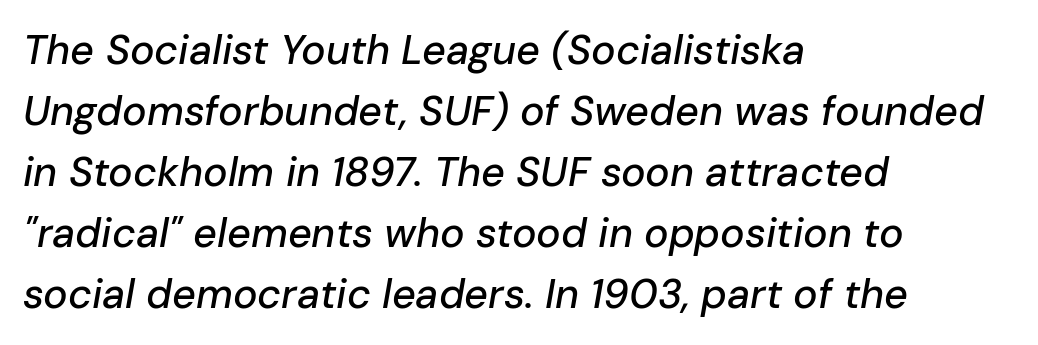
The image shows 41 px text type, italic (leaning right); set left-aligned, normal line spacing (1.49x), normal letter spacing, not underlined; low stroke contrast and a medium x-height.
